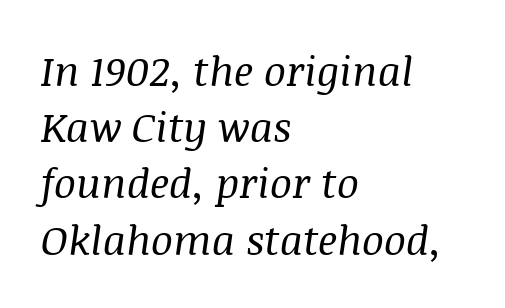
The image shows 41 px regular-weight serif type, italic (leaning right); set left-aligned, normal line spacing (1.37x), normal letter spacing, not underlined; medium stroke contrast and a large x-height.
